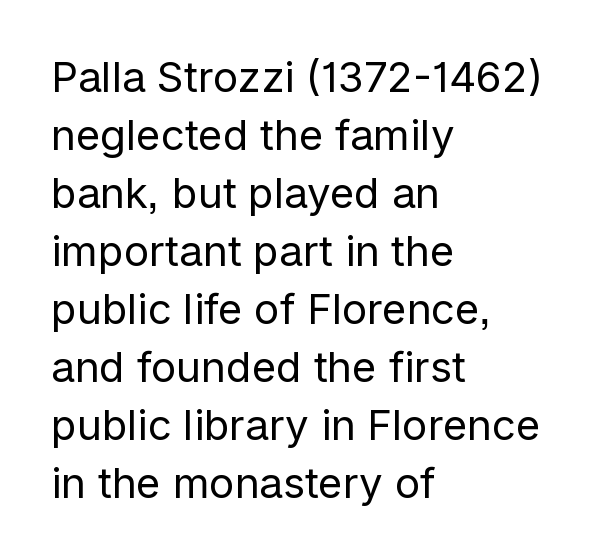
Horizontal alignment here is leftward, the default for most running prose. Each new line begins a customary step beneath the previous one. Notice how the stems are strictly vertical — no italics here. Note the varied advance widths — an 'i' is clearly narrower than an 'm'. This sample uses a sans-serif face.
